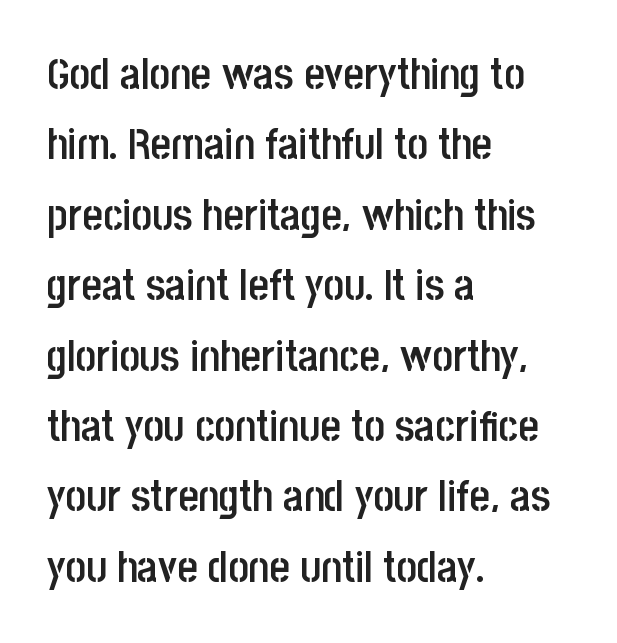
Q: Is the text bold? A: Semi-bold.
Q: Is the text italic (slanted)? A: No, it is upright.
Q: Is the typeface a serif or a sans-serif typeface? A: Sans-serif.
Q: Is the text underlined? A: No.
Q: How is the paragraph aligned? A: Left-aligned.
Q: Is the spacing between letters normal or unusually wide? A: Normal.
Q: Is the spacing between lines tight, normal or loose? A: Normal.
Q: Width (condensed, normal, or wide)? A: Condensed.
Q: Stroke contrast? A: Low.
Q: x-height? A: Large.
Q: Monospaced? A: No.
